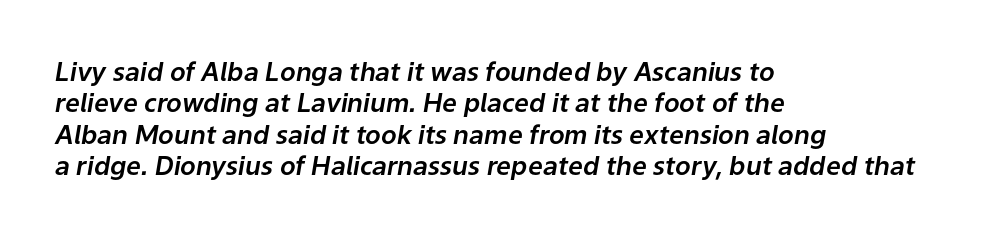
{"italic": "yes", "lean": "right", "slant_degrees": 9, "underline": "no", "align": "left", "line_spacing_ratio": 1.21, "letter_spacing": "normal", "letter_spacing_em": 0.0, "glyph_px": 26}
